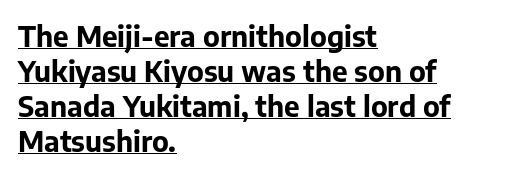
{"serif": "no", "italic": "no", "bold": "yes", "weight": "bold", "width": "normal", "stroke_contrast": "low", "x_height": "medium", "monospaced": "no", "underline": "yes", "align": "left", "line_spacing": "normal", "line_spacing_ratio": 1.25, "letter_spacing": "normal", "letter_spacing_em": 0.0, "glyph_px": 28}
